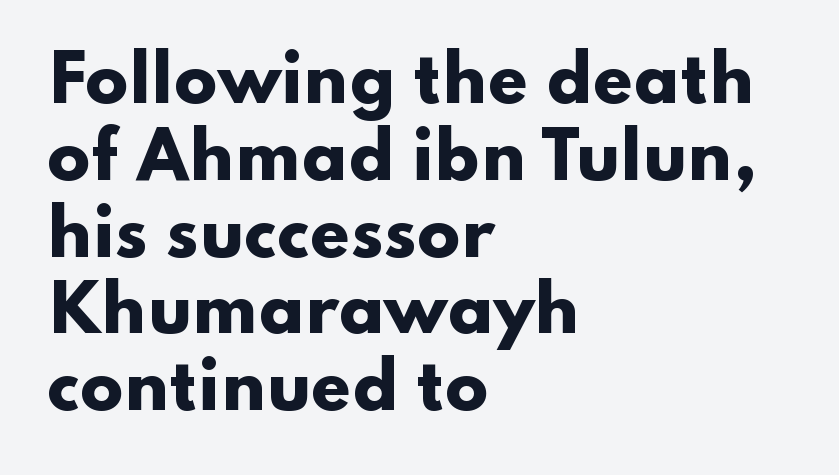
The image shows 64 px heavy, wide sans-serif type, upright; set left-aligned, line spacing 1.2x, normal letter spacing, not underlined; low stroke contrast and a small x-height.
